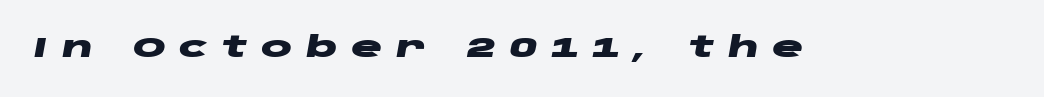
Descenders are the only things crossing below the line. The typography opts for an oblique posture over an upright one. On the weight axis this lands at bold, roughly 700. Inter-character spacing is expanded well beyond the font's built-in metrics.
